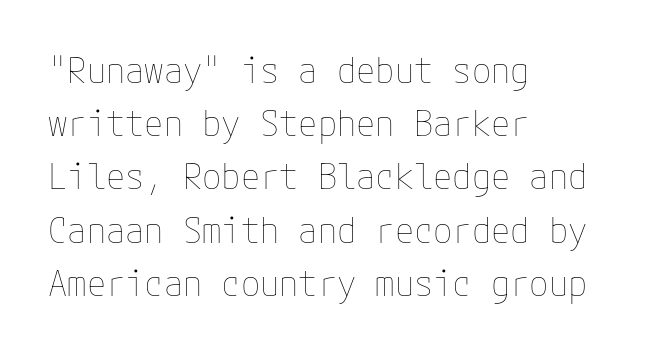
{"italic": "no", "bold": "no", "weight": "thin", "width": "normal", "stroke_contrast": "low", "x_height": "medium", "underline": "no", "align": "left", "line_spacing": "normal", "line_spacing_ratio": 1.52, "letter_spacing": "normal", "letter_spacing_em": 0.0, "glyph_px": 35}
